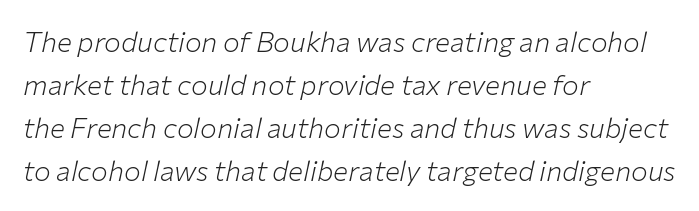
{"italic": "yes", "lean": "right", "slant_degrees": 12, "bold": "no", "weight": "light", "width": "normal", "stroke_contrast": "low", "x_height": "medium", "monospaced": "no", "underline": "no", "align": "left", "line_spacing": "normal", "line_spacing_ratio": 1.54, "letter_spacing": "normal", "letter_spacing_em": 0.0, "glyph_px": 28}
